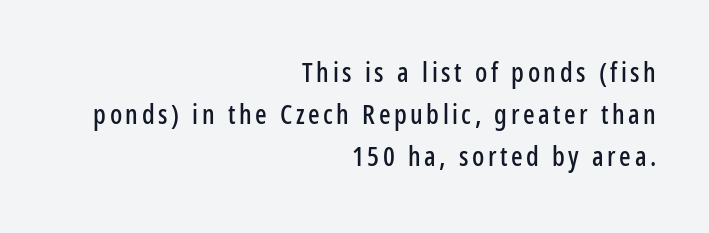
Rendered with straight, roman letterforms. A clean baseline with only descenders dipping below it. The paragraph has a hard right edge and a soft left edge. Summary of vertical rhythm: regular, with standard interline spacing.
